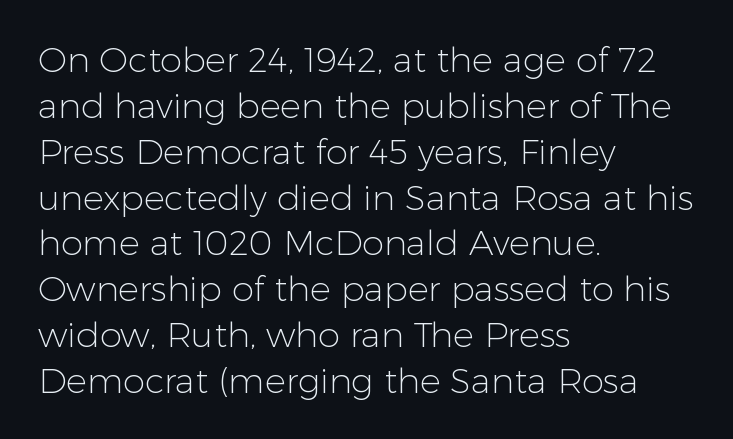
A roman cut, with each character standing at attention. The font family rendered here belongs to the sans-serif group. Here the designer chose a conventional face with non-uniform glyph widths. Honestly, there is no underline to notice here at all. Unbolded letterforms with no extra heft.
